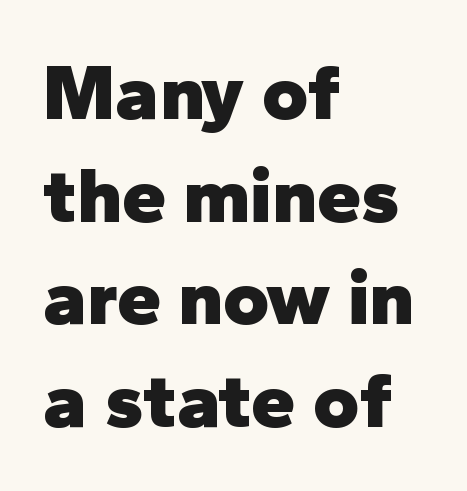
The image shows 79 px heavy sans-serif type, upright; set left-aligned, normal line spacing (1.3x), normal letter spacing, not underlined; low stroke contrast and a medium x-height.
